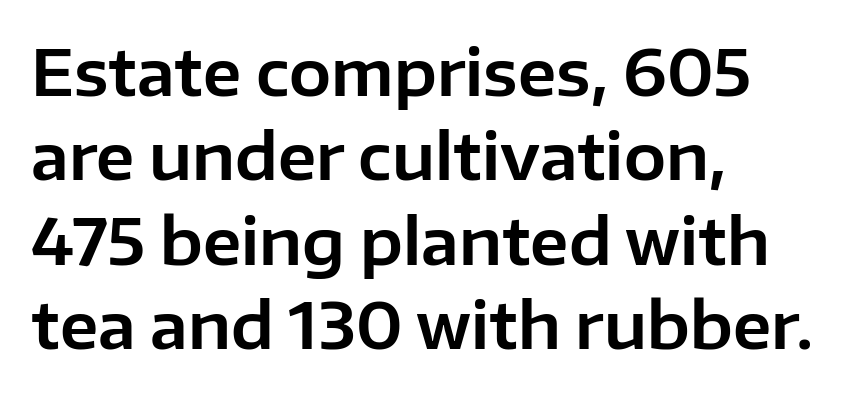
Q: Is the text italic (slanted)? A: No, it is upright.
Q: Is the typeface a serif or a sans-serif typeface? A: Sans-serif.
Q: Is the text underlined? A: No.
Q: How is the paragraph aligned? A: Left-aligned.
Q: Is the spacing between letters normal or unusually wide? A: Normal.
Q: Is the spacing between lines tight, normal or loose? A: Normal.
Q: Width (condensed, normal, or wide)? A: Normal.
Q: Stroke contrast? A: Low.
Q: x-height? A: Medium.
Q: Monospaced? A: No.
